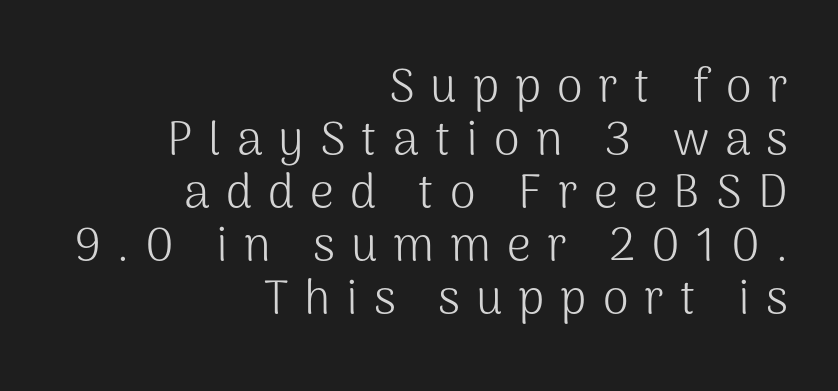
Q: Is the text bold? A: No.
Q: Is the text italic (slanted)? A: No, it is upright.
Q: Is the typeface a serif or a sans-serif typeface? A: Sans-serif.
Q: Is the text underlined? A: No.
Q: How is the paragraph aligned? A: Right-aligned.
Q: Is the spacing between letters normal or unusually wide? A: Unusually wide.
Q: Is the spacing between lines tight, normal or loose? A: Tight.
Q: Width (condensed, normal, or wide)? A: Normal.
Q: Stroke contrast? A: Medium.
Q: x-height? A: Medium.
Q: Monospaced? A: No.
